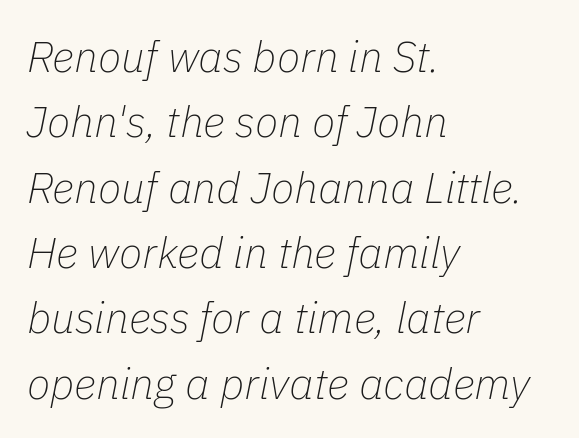
The typesetting does not lean heavy: it is not bold. The rendering uses natural spacing where letterforms have individual widths. The rows are spaced the way most documents space them. Would a proofreader flag this as italicized? Yes. This rendering leaves character spacing at its baseline value. In CSS terms this would be text-align: left.
